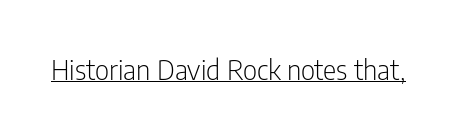
The image shows 28 px light, condensed sans-serif type, upright; set normal letter spacing, underlined; low stroke contrast and a medium x-height.
